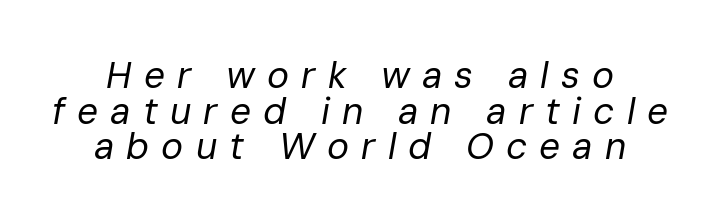
Q: Is the text bold? A: No.
Q: Is the text italic (slanted)? A: Yes, it leans right by about 10 degrees.
Q: Is the text underlined? A: No.
Q: Is the spacing between letters normal or unusually wide? A: Unusually wide.
Q: Is the spacing between lines tight, normal or loose? A: Tight.
Q: Width (condensed, normal, or wide)? A: Normal.
Q: Stroke contrast? A: Low.
Q: x-height? A: Medium.
Q: Monospaced? A: No.
